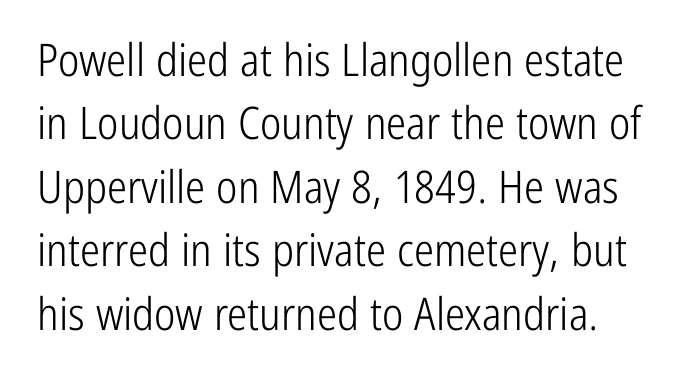
{"serif": "no", "italic": "no", "bold": "no", "weight": "light", "width": "condensed", "stroke_contrast": "low", "x_height": "medium", "monospaced": "no", "underline": "no", "line_spacing": "normal", "line_spacing_ratio": 1.41, "letter_spacing": "normal", "letter_spacing_em": 0.0, "glyph_px": 45}
